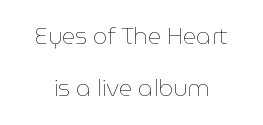
The image shows 23 px text type, upright; set centered, loose line spacing (2.27x), normal letter spacing, not underlined.
